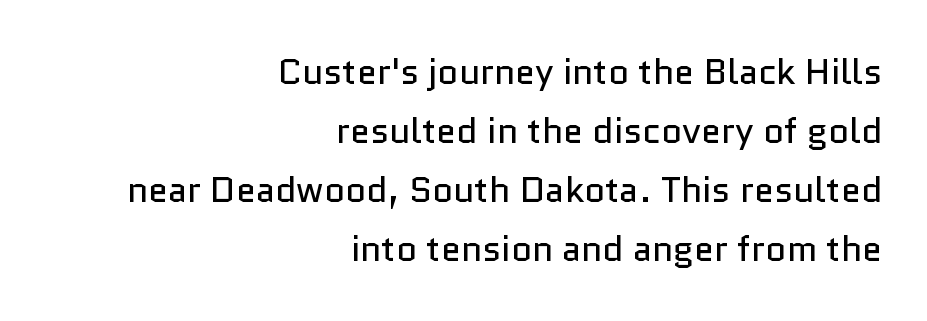
Q: Is the text bold? A: No.
Q: Is the text italic (slanted)? A: No, it is upright.
Q: Is the typeface a serif or a sans-serif typeface? A: Sans-serif.
Q: Is the text underlined? A: No.
Q: How is the paragraph aligned? A: Right-aligned.
Q: Is the spacing between letters normal or unusually wide? A: Normal.
Q: Is the spacing between lines tight, normal or loose? A: Normal.
Q: Width (condensed, normal, or wide)? A: Normal.
Q: Stroke contrast? A: Low.
Q: x-height? A: Medium.
Q: Monospaced? A: No.
